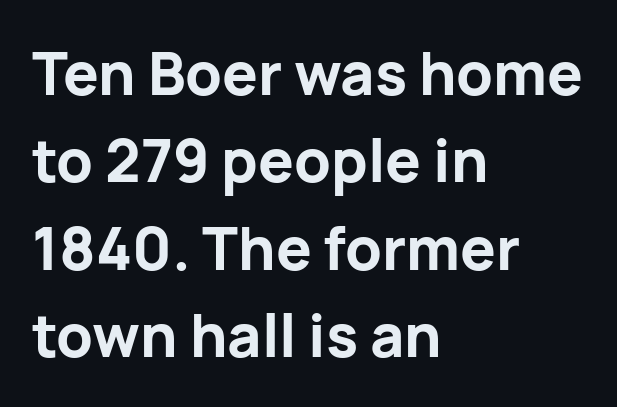
The image shows 59 px bold sans-serif type, upright; set left-aligned, normal line spacing (1.48x), normal letter spacing, not underlined; low stroke contrast and a medium x-height.
